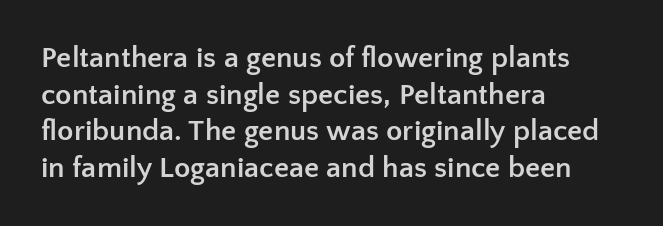
{"serif": "no", "italic": "no", "bold": "yes", "weight": "semibold", "width": "normal", "stroke_contrast": "low", "x_height": "medium", "monospaced": "no", "underline": "no", "align": "left", "line_spacing_ratio": 1.22, "letter_spacing": "normal", "letter_spacing_em": 0.0, "glyph_px": 30}
